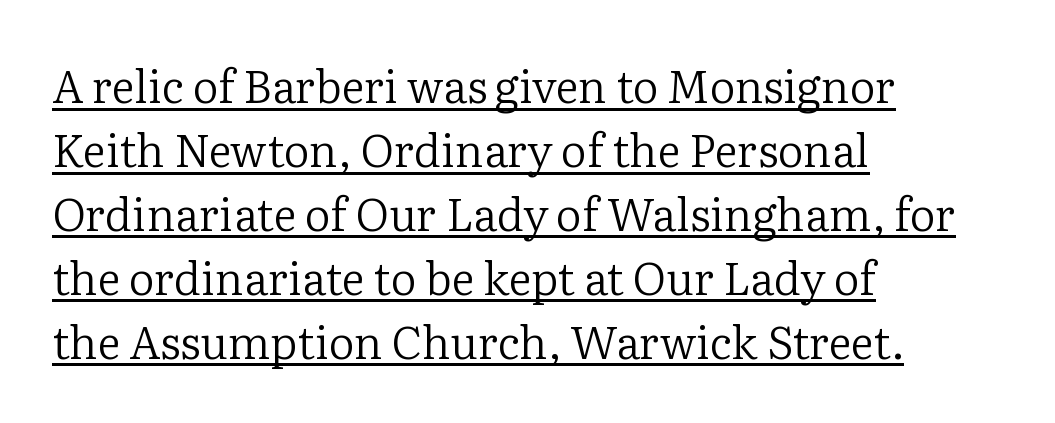
The image shows 45 px regular-weight serif type, upright; set left-aligned, normal line spacing (1.42x), normal letter spacing, underlined; low stroke contrast and a medium x-height.
